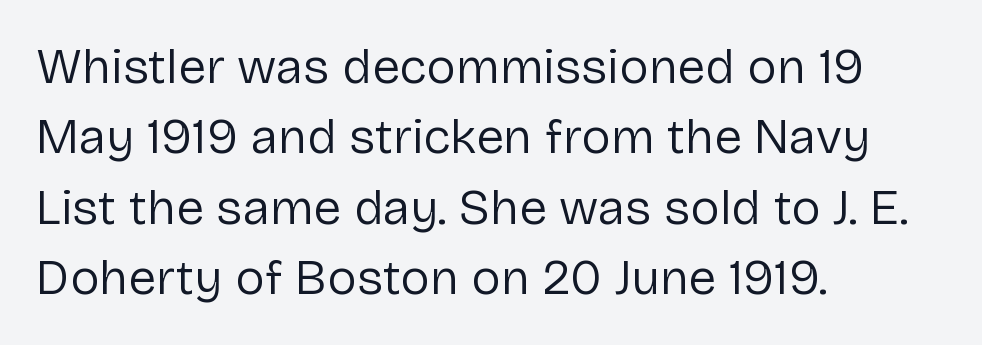
Q: Is the text bold? A: No.
Q: Is the text italic (slanted)? A: No, it is upright.
Q: Is the typeface a serif or a sans-serif typeface? A: Sans-serif.
Q: Is the text underlined? A: No.
Q: How is the paragraph aligned? A: Left-aligned.
Q: Is the spacing between letters normal or unusually wide? A: Normal.
Q: Is the spacing between lines tight, normal or loose? A: Normal.
Q: Width (condensed, normal, or wide)? A: Normal.
Q: Stroke contrast? A: Low.
Q: x-height? A: Medium.
Q: Monospaced? A: No.
